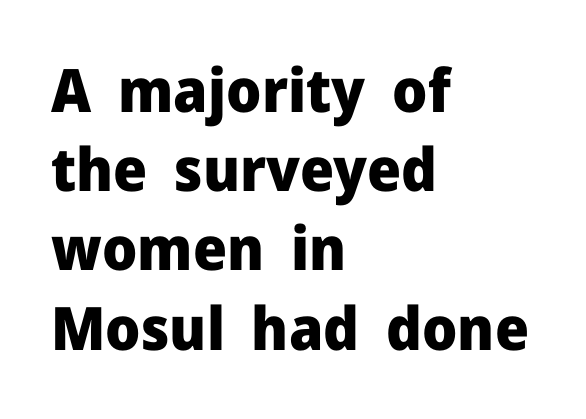
{"serif": "no", "italic": "no", "bold": "yes", "weight": "heavy", "width": "normal", "stroke_contrast": "low", "x_height": "medium", "monospaced": "no", "underline": "no", "align": "left", "line_spacing": "normal", "line_spacing_ratio": 1.32, "letter_spacing": "normal", "letter_spacing_em": 0.0, "glyph_px": 60}
